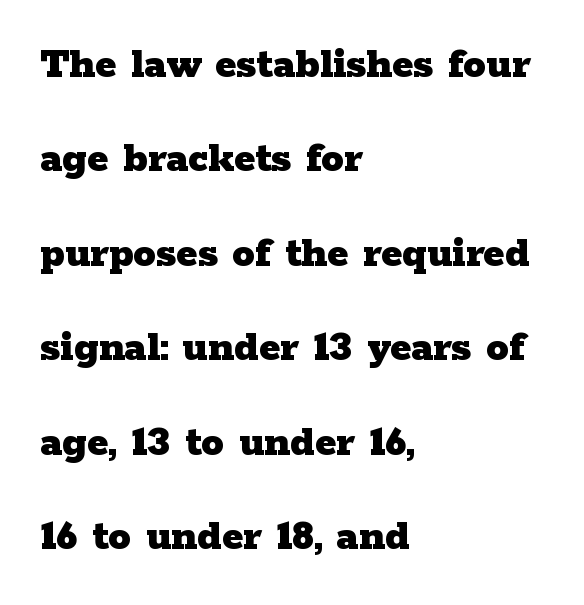
The image shows 45 px heavy, wide serif type, upright; set left-aligned, loose line spacing (2.1x), normal letter spacing, not underlined; low stroke contrast and a medium x-height.
